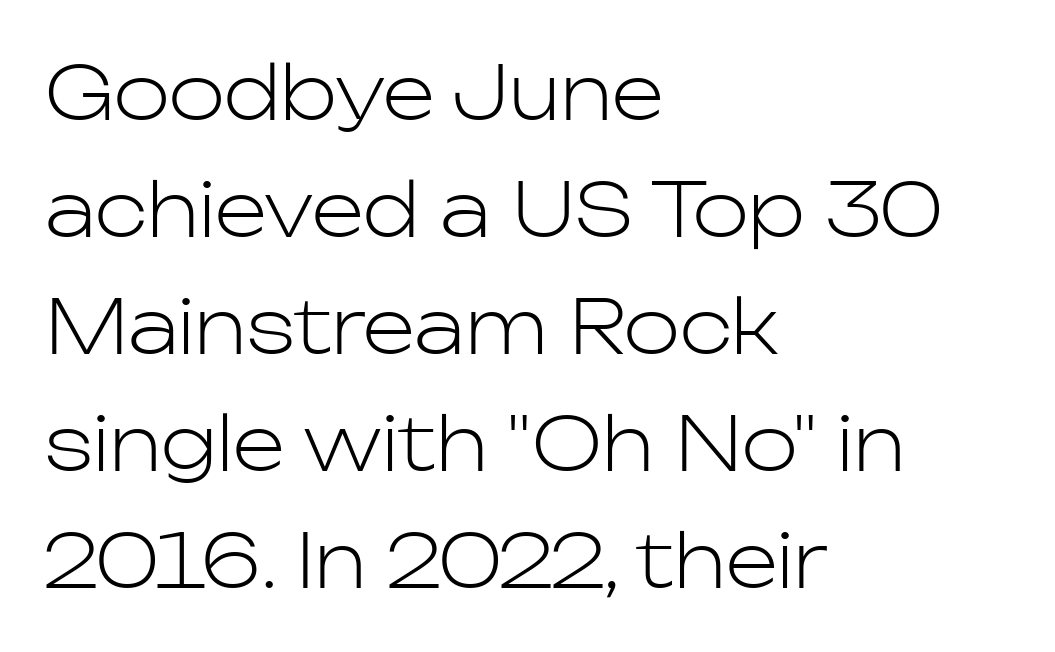
Anything drawn beneath the words? Only blank space. Proportional: the letters do not fall into vertical columns. A typesetter would call this leading conventional body-copy spacing. A student would call this left alignment; a typographer would say flush left, rag right.
